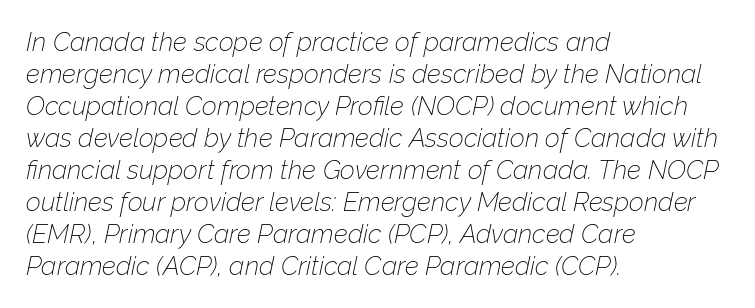
Layout note: lines flush left. The weight tops out at a normal text grade. Words appear dense and cohesive because spacing is normal. Is the type slanted? Yes — the strokes lean at a clear angle.
